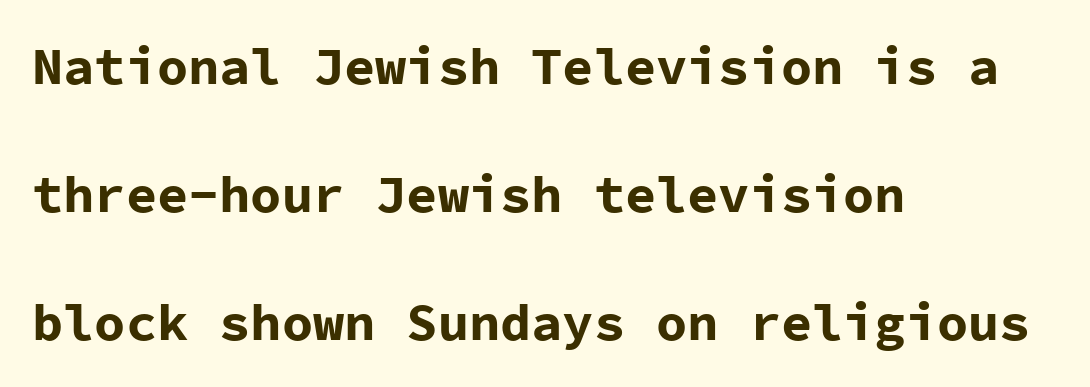
{"serif": "no", "italic": "no", "bold": "yes", "weight": "bold", "width": "normal", "stroke_contrast": "low", "x_height": "medium", "monospaced": "yes", "underline": "no", "align": "left", "line_spacing": "loose", "line_spacing_ratio": 2.46, "letter_spacing": "normal", "letter_spacing_em": 0.0, "glyph_px": 52}
